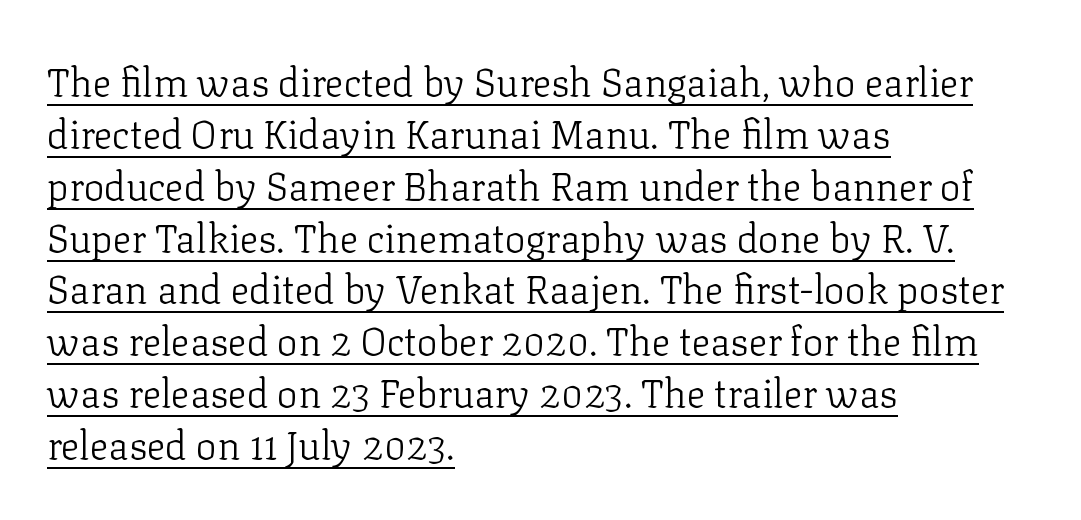
Unbolded letterforms with no extra heft. Typographically, this falls in the serif category. Vertical spacing — default. The letters stand upright; this is a roman face.
